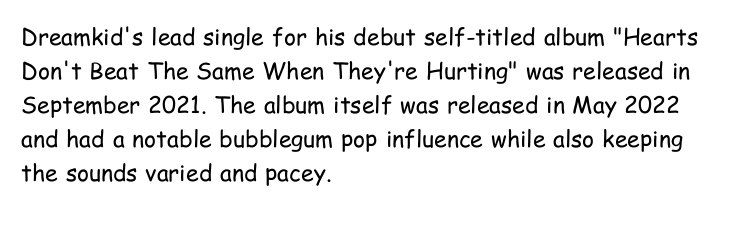
The type sits square on the baseline with zero lean. Stem width sits at or under what a default text font uses. Horizontally, the lines are justified to the leading edge only. This sample keeps an unexceptional amount of space between lines. The space beneath each line is pristine and unruled. There is no visible air inserted between adjacent glyphs.
